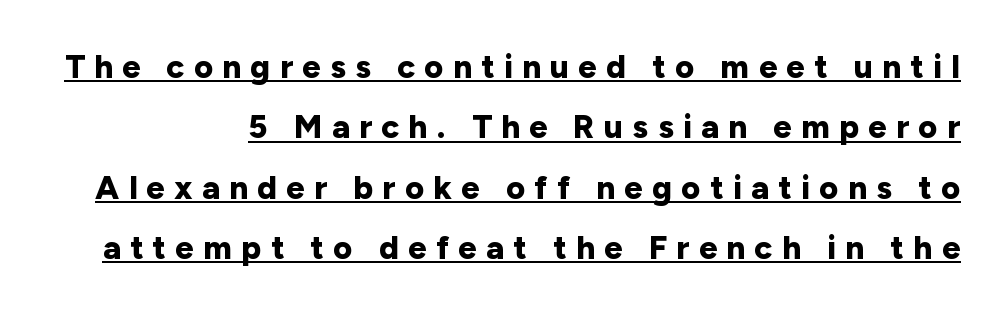
The image shows 33 px bold sans-serif type, upright; set line spacing 1.83x, unusually wide letter spacing (+0.28 em), underlined; low stroke contrast and a medium x-height.
